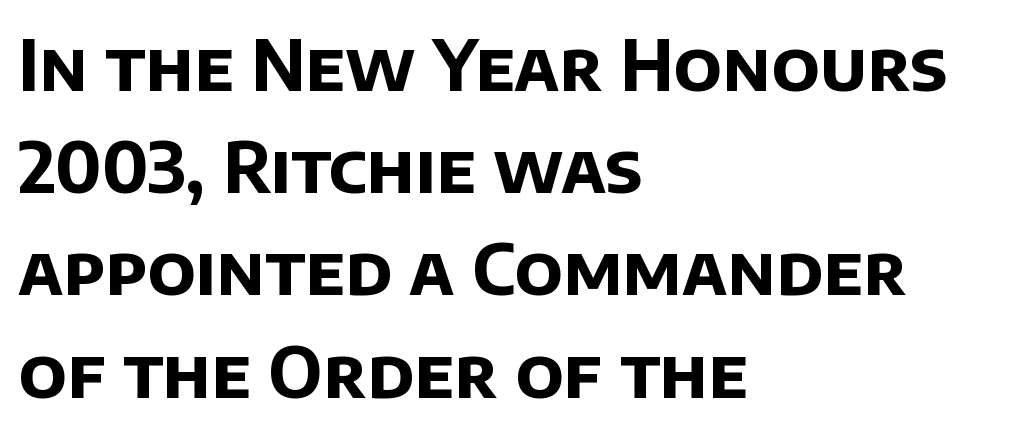
{"serif": "no", "bold": "yes", "weight": "bold", "width": "normal", "stroke_contrast": "low", "x_height": "large", "monospaced": "no", "underline": "no", "align": "left", "line_spacing": "normal", "line_spacing_ratio": 1.46, "letter_spacing": "normal", "letter_spacing_em": 0.0, "glyph_px": 70}
